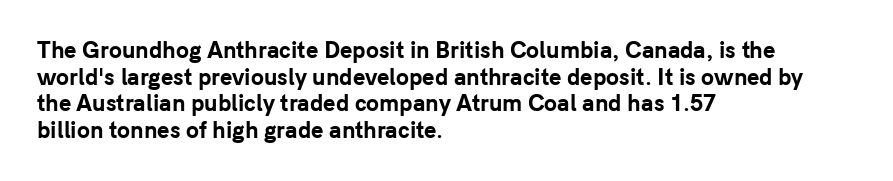
{"italic": "no", "bold": "yes", "underline": "no", "align": "left", "line_spacing": "normal", "line_spacing_ratio": 1.27, "letter_spacing": "normal", "letter_spacing_em": 0.0, "glyph_px": 21}
